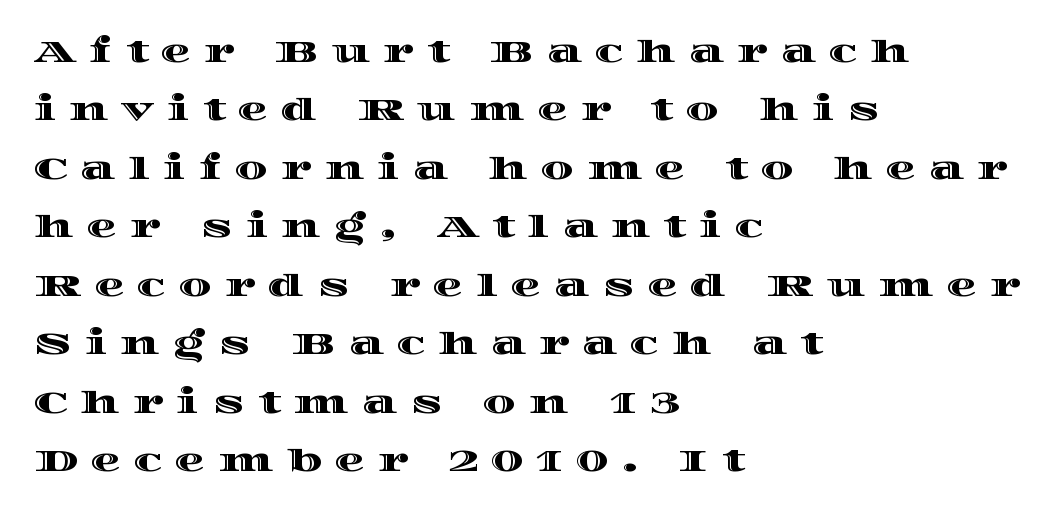
{"italic": "no", "width": "wide", "x_height": "large", "monospaced": "no", "underline": "no", "align": "left", "line_spacing": "loose", "line_spacing_ratio": 1.95, "letter_spacing": "wide", "letter_spacing_em": 0.44, "glyph_px": 30}
